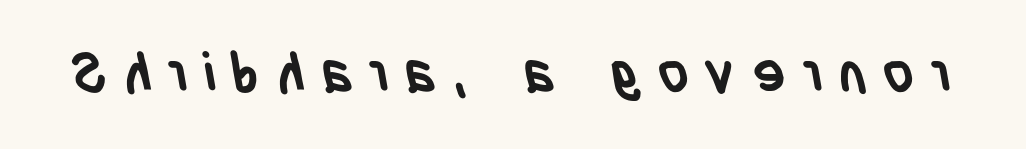
{"serif": "no", "bold": "yes", "weight": "semibold", "width": "condensed", "stroke_contrast": "low", "x_height": "large", "monospaced": "no", "underline": "no", "letter_spacing": "wide", "letter_spacing_em": 0.29, "glyph_px": 55}
